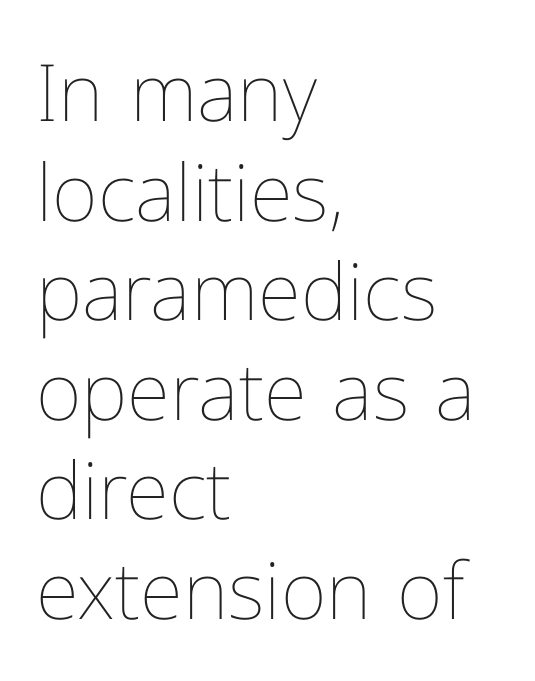
The line-height multiplier appears to be the usual default. You could call the tracking neutral — neither tight nor loose. Does the copy run flush right? No — it runs flush left. Proportional: the letters do not fall into vertical columns. Notice how the stems are strictly vertical — no italics here.
